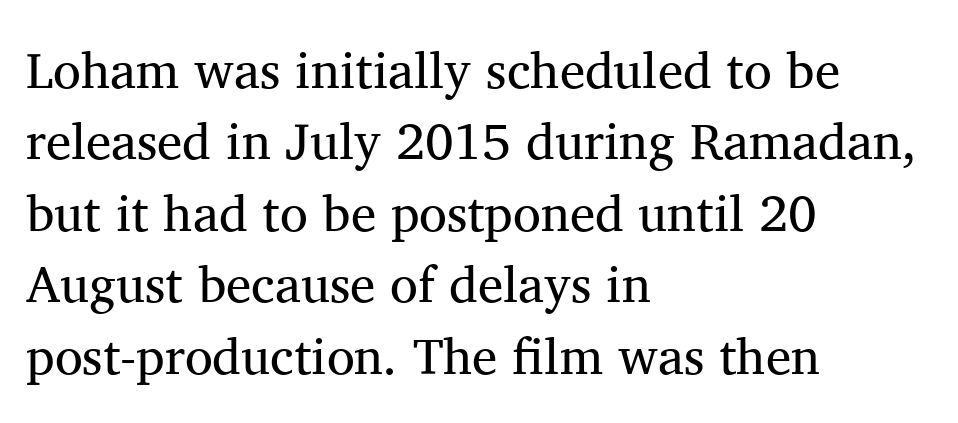
No extra tracking has been applied to these lines. Spacing verdict: proportional, widths tailored to each character. The passage is arranged the way most books set body copy — flush left. The designer left line spacing at the default.
